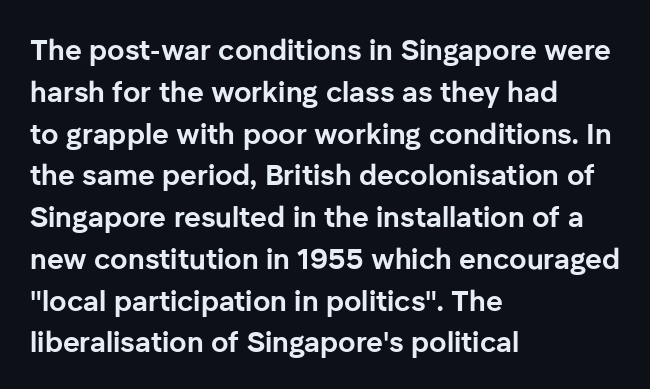
{"serif": "no", "italic": "no", "bold": "yes", "weight": "bold", "width": "normal", "stroke_contrast": "low", "x_height": "medium", "monospaced": "no", "underline": "no", "align": "left", "line_spacing": "normal", "line_spacing_ratio": 1.44, "letter_spacing": "normal", "letter_spacing_em": 0.0, "glyph_px": 29}
